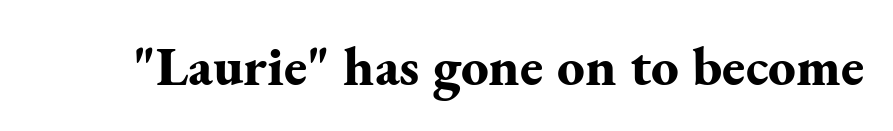
{"serif": "yes", "italic": "no", "bold": "yes", "weight": "bold", "width": "normal", "stroke_contrast": "medium", "x_height": "small", "monospaced": "no", "underline": "no", "letter_spacing": "normal", "letter_spacing_em": 0.0, "glyph_px": 55}
